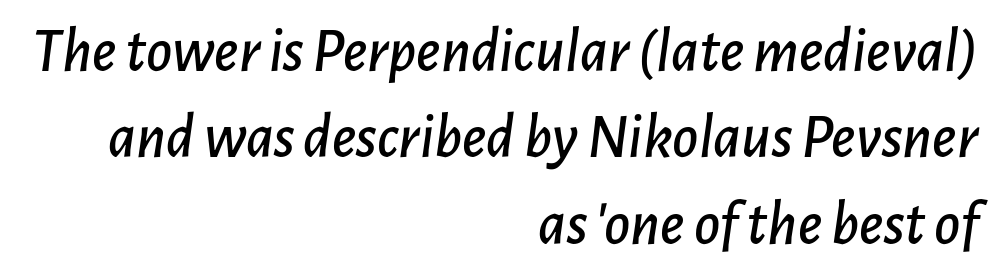
The image shows 63 px text type, italic (leaning right); set right-aligned, normal line spacing (1.37x), normal letter spacing, not underlined; low stroke contrast and a medium x-height.
